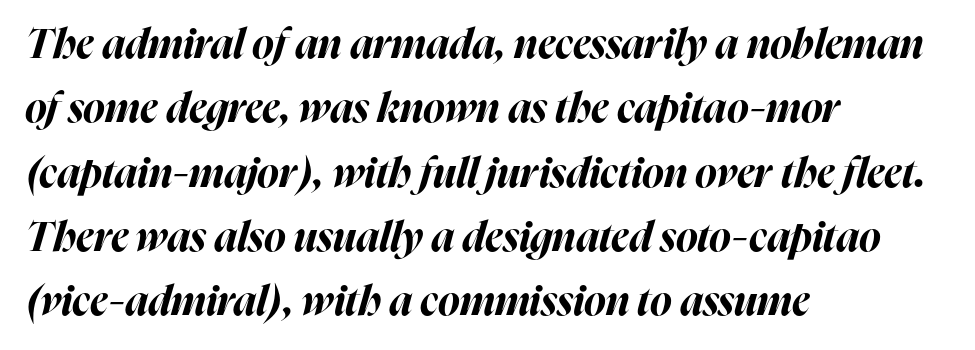
Q: Is the text bold? A: Yes.
Q: Is the text italic (slanted)? A: Yes, it leans right by about 16 degrees.
Q: Is the text underlined? A: No.
Q: How is the paragraph aligned? A: Left-aligned.
Q: Is the spacing between letters normal or unusually wide? A: Normal.
Q: Is the spacing between lines tight, normal or loose? A: Normal.
Q: Width (condensed, normal, or wide)? A: Normal.
Q: Stroke contrast? A: High.
Q: x-height? A: Medium.
Q: Monospaced? A: No.
